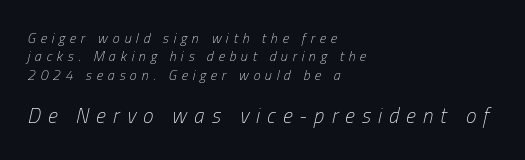
Which of the two is more prominent by size? The second, at the bottom. Spacing between characters has been opened up far beyond the box default. Weight: in the light-to-regular range. Compared with typical paragraphs, the rows here are spaced about the same. Unmarked baselines from the first word to the last.
